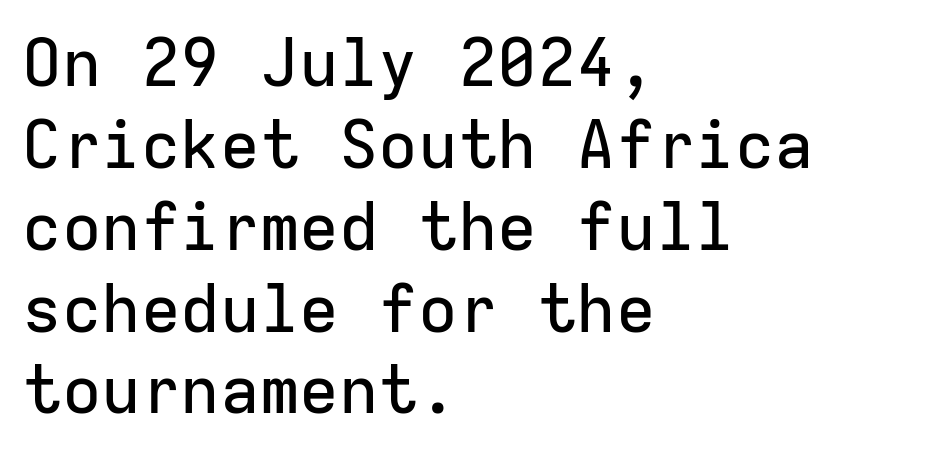
Notice how the passage keeps a crisp vertical edge on the left only. The letters sit at their default tracking, neither squeezed nor spread. Nope, no serifs anywhere on these letters. Note the uniform advance width — an 'i' takes as much space as an 'm'.
